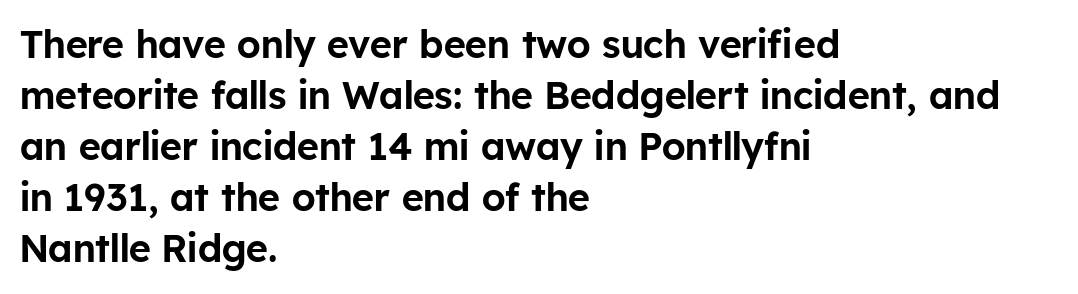
What's the leading like? Ordinary, nothing unusual. Varying glyph widths throughout — classic text-font behaviour. Short note: letters normally spaced. Compared with a centered layout, this one pins lines to the left instead. The specimen reads as upright at a glance. Any mark beneath the type? The region is blank.
